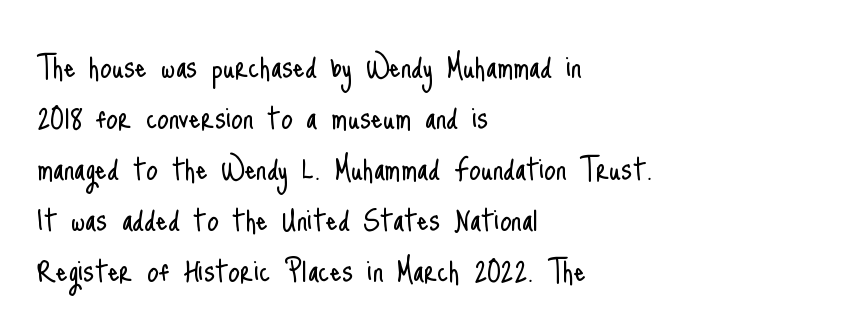
{"serif": "no", "italic": "no", "bold": "no", "weight": "light", "width": "condensed", "stroke_contrast": "low", "x_height": "small", "monospaced": "no", "underline": "no", "align": "left", "line_spacing": "normal", "line_spacing_ratio": 1.38, "letter_spacing": "normal", "letter_spacing_em": 0.0, "glyph_px": 37}
